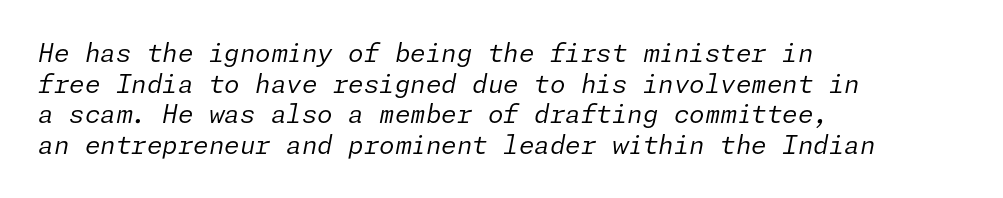
Q: Is the text bold? A: No.
Q: Is the text italic (slanted)? A: Yes, it leans right by about 11 degrees.
Q: Is the text underlined? A: No.
Q: How is the paragraph aligned? A: Left-aligned.
Q: Is the spacing between letters normal or unusually wide? A: Normal.
